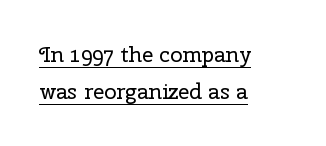
These characters rest on top of a visible drawn line. The letters stand upright; this is a roman face. Nothing heavy about these letters — not bold at all. The space between consecutive lines is moderate. The ragged edge is on the right, which tells us the setting is flush left. The face used here is rendered with its standard letterfit.
